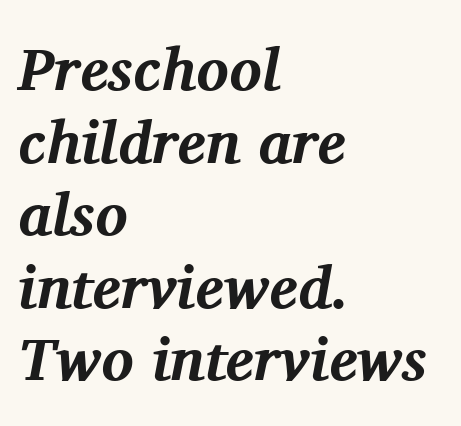
The image shows 60 px bold serif type, italic (leaning right); set left-aligned, line spacing 1.21x, normal letter spacing, not underlined; medium stroke contrast and a medium x-height.
